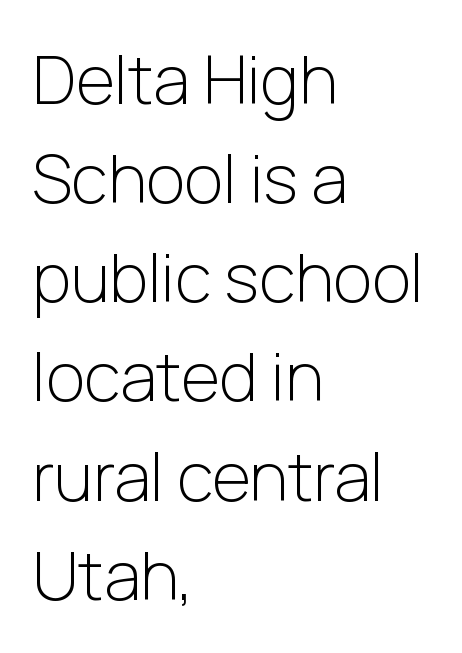
Q: Is the text bold? A: No.
Q: Is the text italic (slanted)? A: No, it is upright.
Q: Is the typeface a serif or a sans-serif typeface? A: Sans-serif.
Q: Is the text underlined? A: No.
Q: How is the paragraph aligned? A: Left-aligned.
Q: Is the spacing between letters normal or unusually wide? A: Normal.
Q: Is the spacing between lines tight, normal or loose? A: Normal.
Q: Width (condensed, normal, or wide)? A: Normal.
Q: Stroke contrast? A: Low.
Q: x-height? A: Medium.
Q: Monospaced? A: No.
